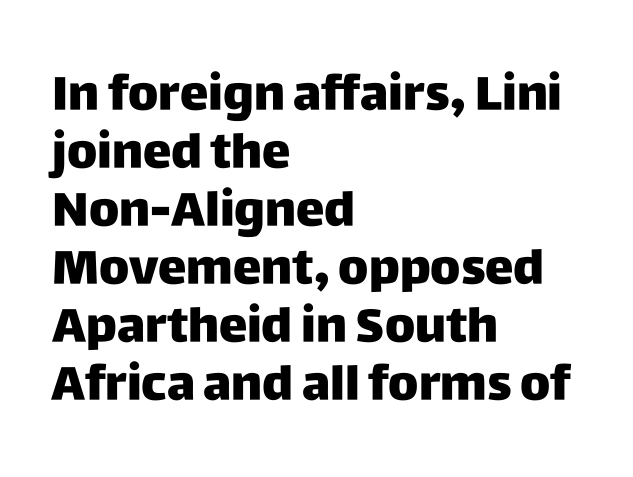
Standard letterfit; no display-style spreading of the glyphs. Just letters on the line, the space beneath them empty. Italic? Not at all — the glyphs are vertical. Casual observation: everything's shoved over to the left. Letterform terminals end flat and unadorned throughout the passage. Is this a fixed-width face? No — the glyphs have proportional, varying widths.
